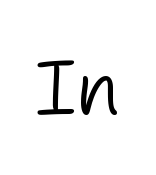
{"serif": "no", "italic": "no", "bold": "no", "weight": "light", "width": "normal", "stroke_contrast": "low", "x_height": "medium", "monospaced": "no", "underline": "no", "letter_spacing": "normal", "letter_spacing_em": 0.0, "glyph_px": 76}
